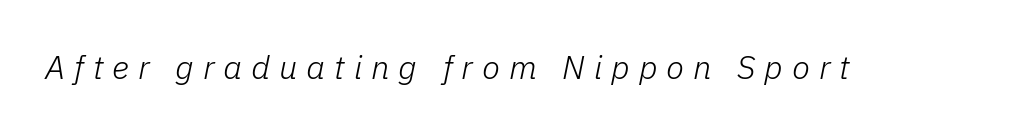
The image shows 33 px light type, italic (leaning right); set unusually wide letter spacing (+0.27 em), not underlined; low stroke contrast and a medium x-height.
